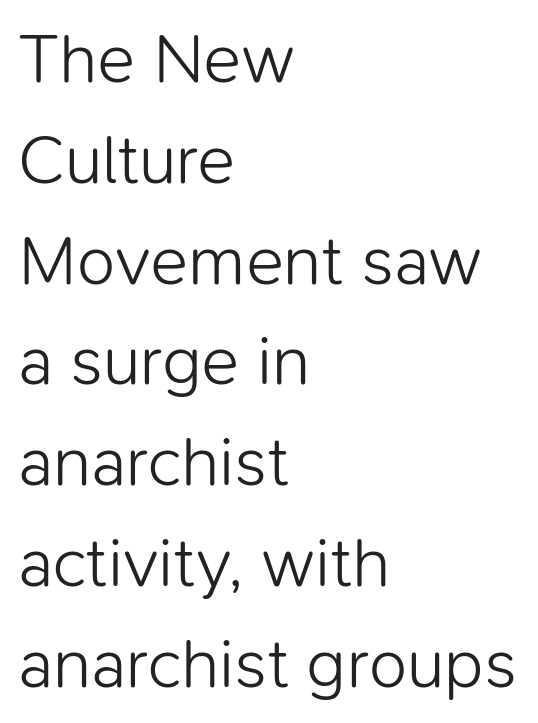
Here the designer chose a conventional face with non-uniform glyph widths. What stands out about the letter spacing? Nothing — it is the standard amount. Weight class: somewhere from thin through regular. Horizontal bands of white between lines are of average thickness. Nothing sits at the stroke ends, so this counts as sans-serif. The passage shown is not underscored anywhere.
